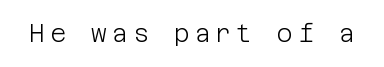
Glyph-to-glyph distance is far greater than everyday printed text. The type sits square on the baseline with zero lean. Stems and bowls with no extra thickness — not bold. Clear beneath every line of the passage.
